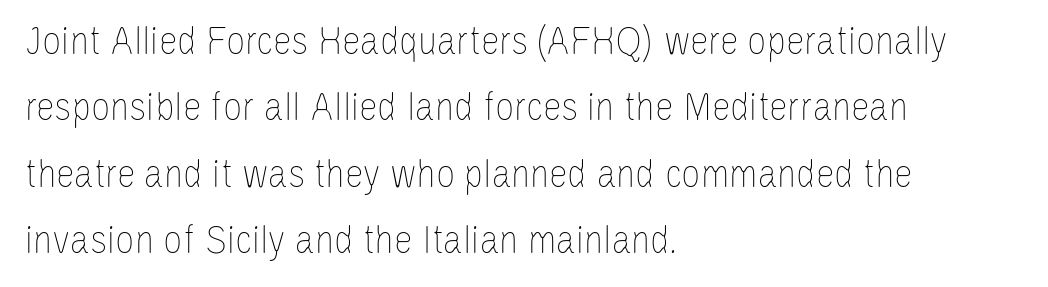
Weight: in the light-to-regular range. Look at the tracking — it's just the regular setting, nothing added. The face used here is proportionally spaced, like ordinary book or web type. A student would call this left alignment; a typographer would say flush left, rag right.
